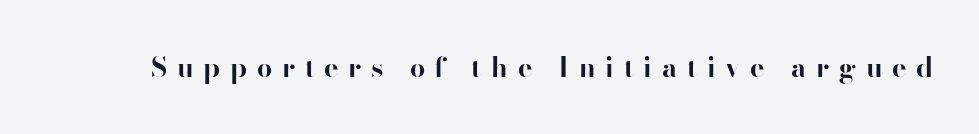
Q: Is the text bold? A: Yes.
Q: Is the text italic (slanted)? A: No, it is upright.
Q: Is the text underlined? A: No.
Q: Is the spacing between letters normal or unusually wide? A: Unusually wide.
